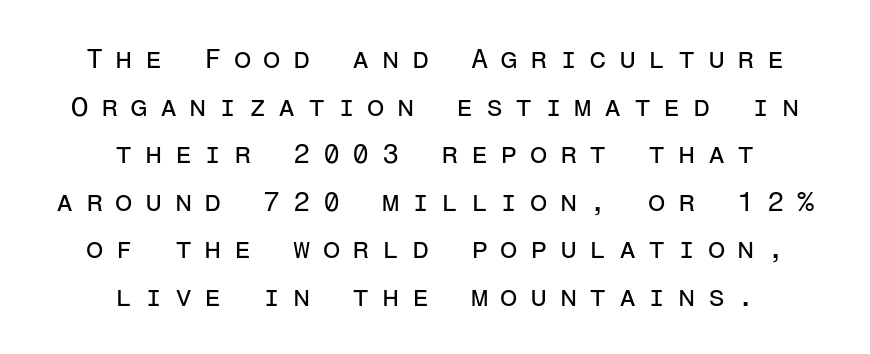
{"serif": "no", "italic": "no", "bold": "no", "weight": "regular", "width": "normal", "stroke_contrast": "low", "x_height": "medium", "monospaced": "yes", "underline": "no", "align": "center", "line_spacing": "normal", "line_spacing_ratio": 1.7, "letter_spacing": "wide", "letter_spacing_em": 0.44, "glyph_px": 28}
